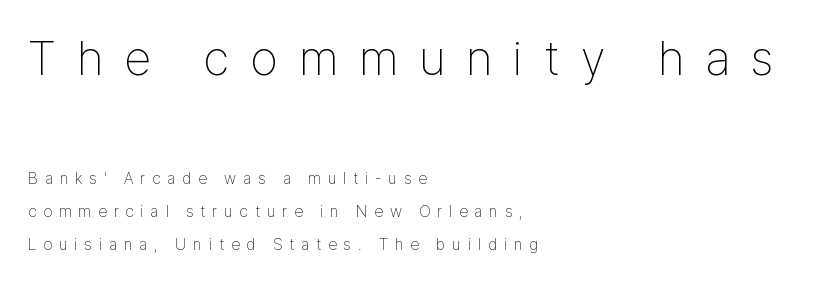
The image shows 49 px thin, condensed sans-serif type, upright; set left-aligned, loose line spacing (2.06x), unusually wide letter spacing (+0.43 em), not underlined; the first (top) block is 3.06x larger; low stroke contrast and a medium x-height.
